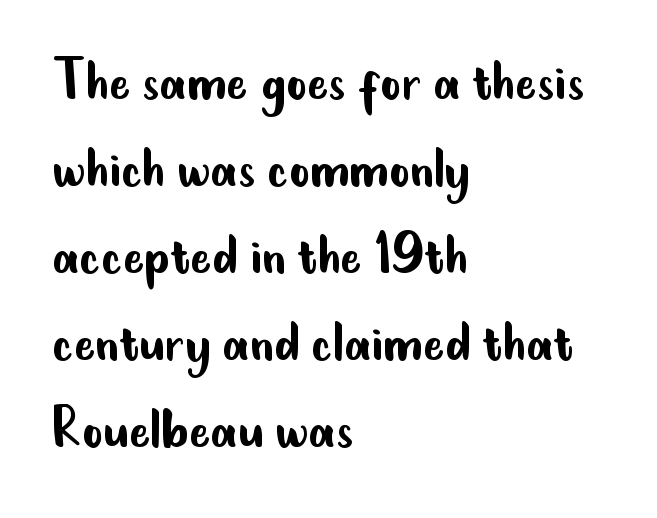
Clear beneath every line of the passage. Reading down the column, the eye jumps a familiar distance to each next line. The letters stand upright; this is a roman face. A light-to-regular cut is what we see here. One-word summary of the alignment: left. Honestly, the letter spacing is just normal — you wouldn't notice it.
